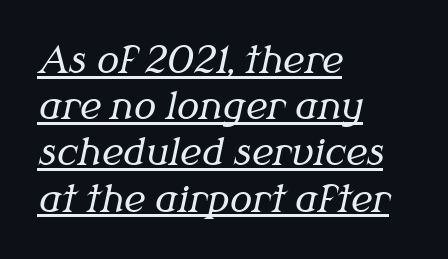
Horizontal alignment here is leftward, the default for most running prose. The rendering uses a moderate line-height, typical for paragraphs. The letters advance in unequal steps, a hallmark of proportional type. No chunkiness to these letters — they're not bold. Looks like someone drew a line under every word here. Check where the strokes stop: tiny serifs finish them off.
